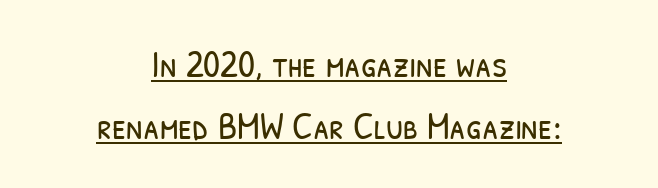
Underlined type. Is this a fixed-width face? No — the glyphs have proportional, varying widths. Letter spacing: default. How would I describe the line gaps? Plain and ordinary.
